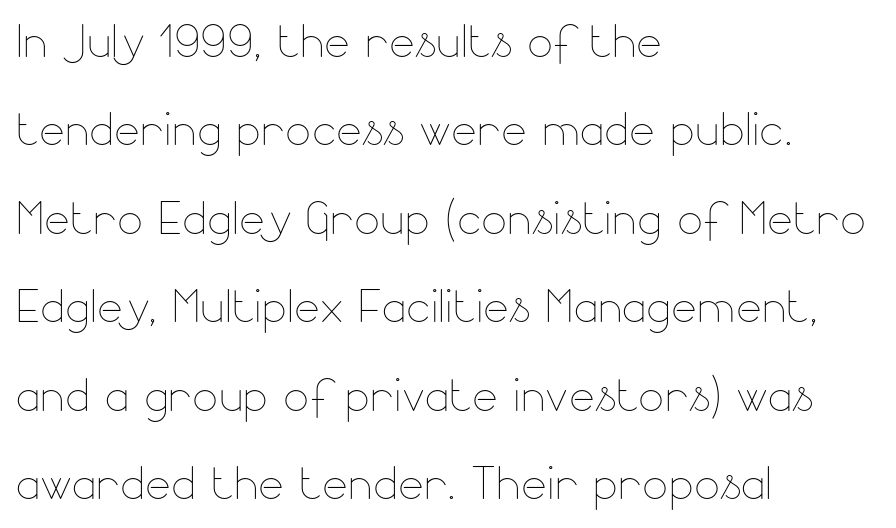
The face used here is proportionally spaced, like ordinary book or web type. The designer left line spacing at the default. Horizontal alignment here is leftward, the default for most running prose. Observe the ordinary spacing: letters are neighbours, not strangers.
